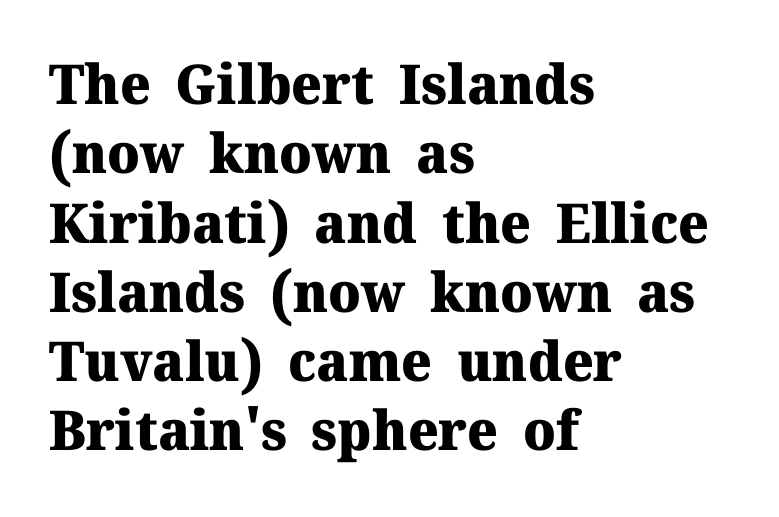
{"serif": "yes", "italic": "no", "bold": "yes", "weight": "heavy", "width": "normal", "stroke_contrast": "medium", "x_height": "medium", "monospaced": "no", "underline": "no", "align": "left", "line_spacing": "normal", "line_spacing_ratio": 1.26, "letter_spacing": "normal", "letter_spacing_em": 0.0, "glyph_px": 55}
